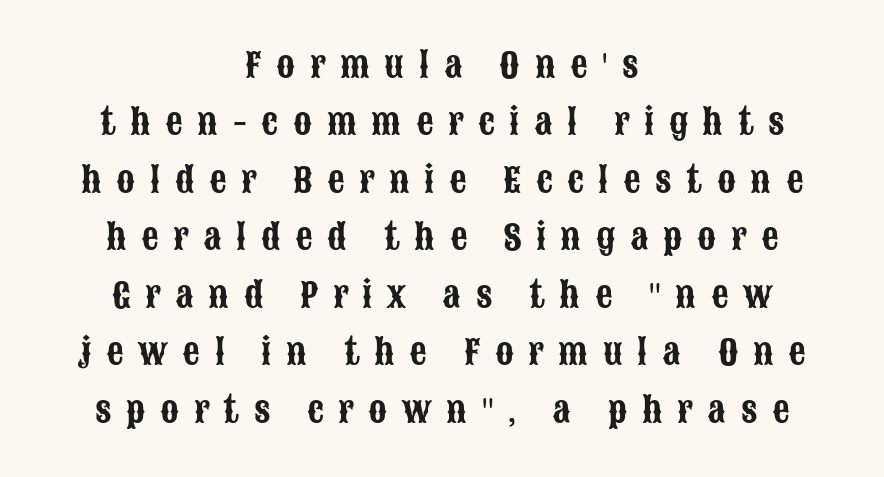
A typesetter would call this proportional, since set widths differ per character. The baseline area is clear. Compared with typical paragraphs, the rows here are spaced about the same. This rendering uses center alignment, leaving both contours irregular but symmetric. A typesetter would call this heavily tracked-out type. The lettering stays uniformly vertical, giving the passage a roman look.
